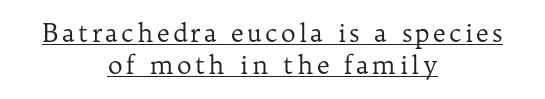
Q: Is the text bold? A: No.
Q: Is the text italic (slanted)? A: No, it is upright.
Q: Is the text underlined? A: Yes.
Q: How is the paragraph aligned? A: Centered.
Q: Is the spacing between lines tight, normal or loose? A: Normal.
